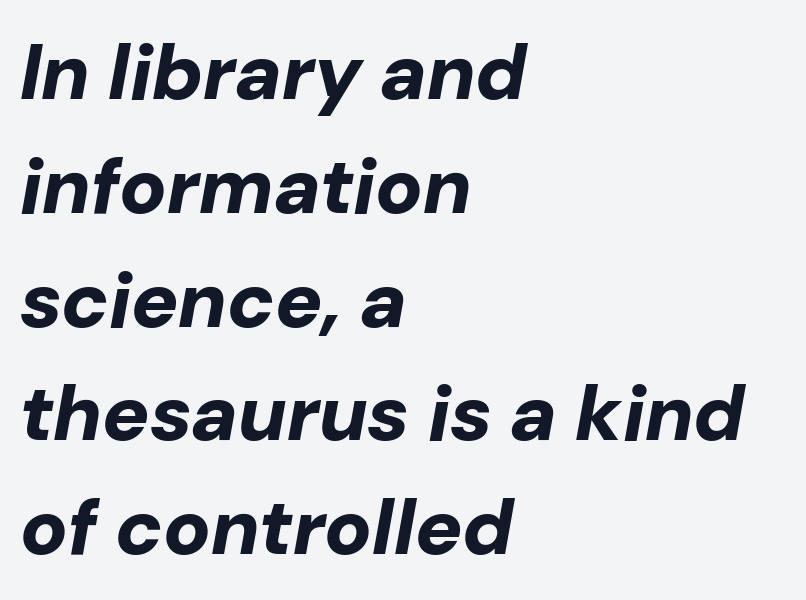
Q: Is the text bold? A: Yes.
Q: Is the text italic (slanted)? A: Yes, it leans right by about 10 degrees.
Q: Is the text underlined? A: No.
Q: How is the paragraph aligned? A: Left-aligned.
Q: Is the spacing between letters normal or unusually wide? A: Normal.
Q: Is the spacing between lines tight, normal or loose? A: Normal.
Q: Width (condensed, normal, or wide)? A: Normal.
Q: Stroke contrast? A: Low.
Q: x-height? A: Medium.
Q: Monospaced? A: No.
